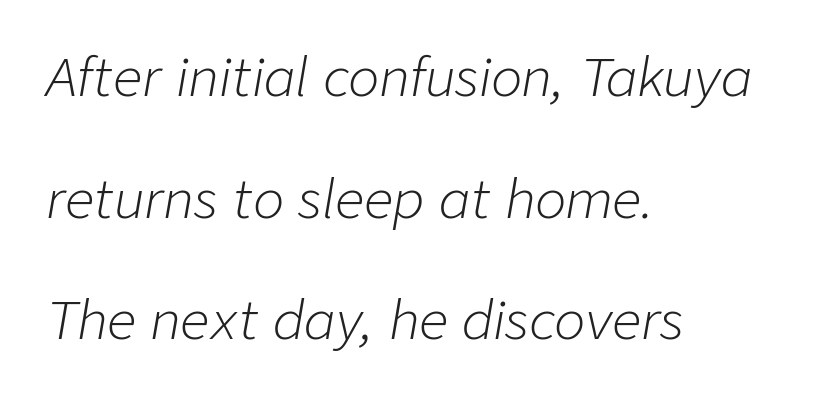
The image shows 52 px light type, italic (leaning right); set left-aligned, loose line spacing (2.34x), normal letter spacing, not underlined; low stroke contrast and a medium x-height.
